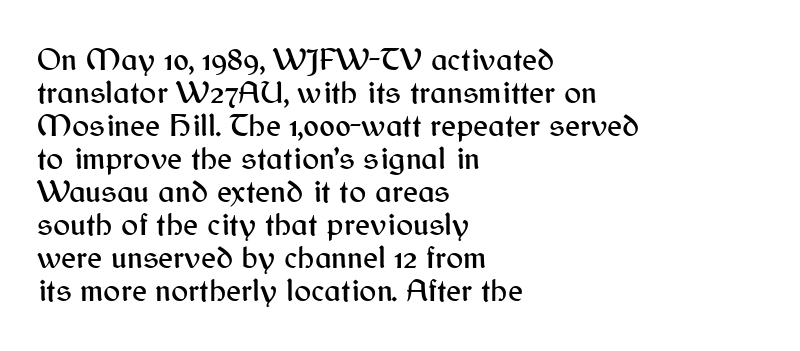
{"serif": "no", "italic": "no", "width": "normal", "stroke_contrast": "medium", "x_height": "medium", "monospaced": "no", "underline": "no", "align": "left", "line_spacing": "tight", "line_spacing_ratio": 1.03, "letter_spacing": "normal", "letter_spacing_em": 0.0, "glyph_px": 32}
